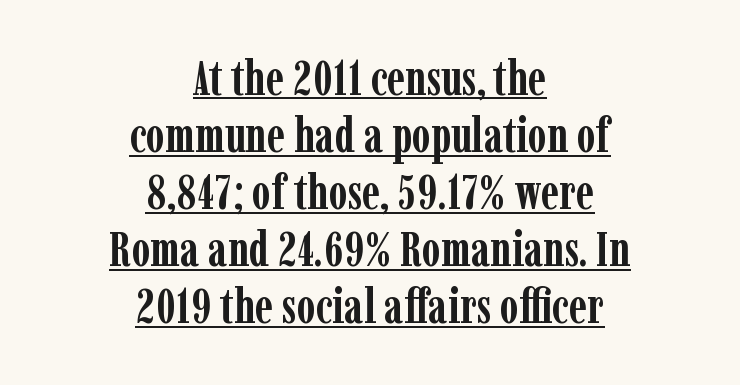
{"serif": "yes", "italic": "no", "bold": "yes", "weight": "semibold", "width": "condensed", "stroke_contrast": "low", "x_height": "medium", "monospaced": "no", "underline": "yes", "align": "center", "line_spacing_ratio": 1.19, "letter_spacing": "normal", "letter_spacing_em": 0.0, "glyph_px": 48}
